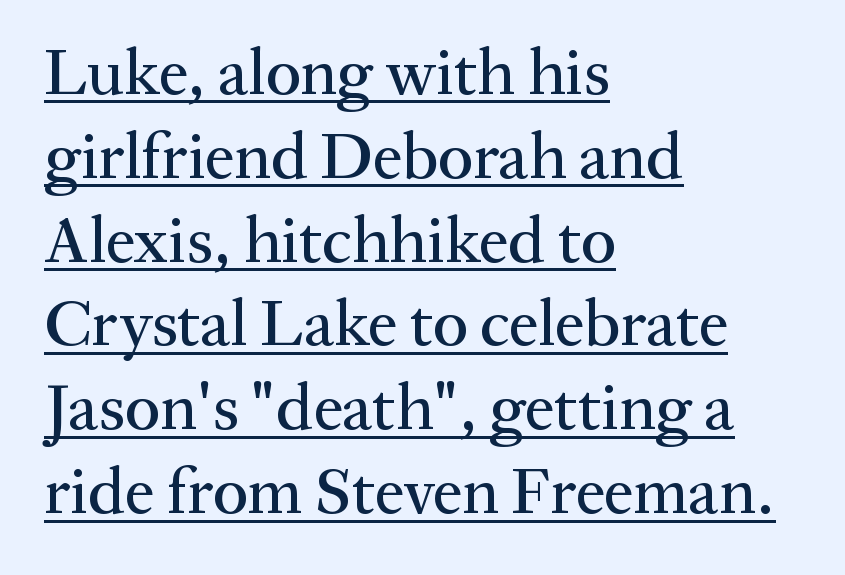
Where is the straight margin? On the left. A typesetter would call this leading conventional body-copy spacing. The lettering holds an erect, upright posture throughout. Descenders here cross a horizontal rule under the line. Note the varied advance widths — an 'i' is clearly narrower than an 'm'.
